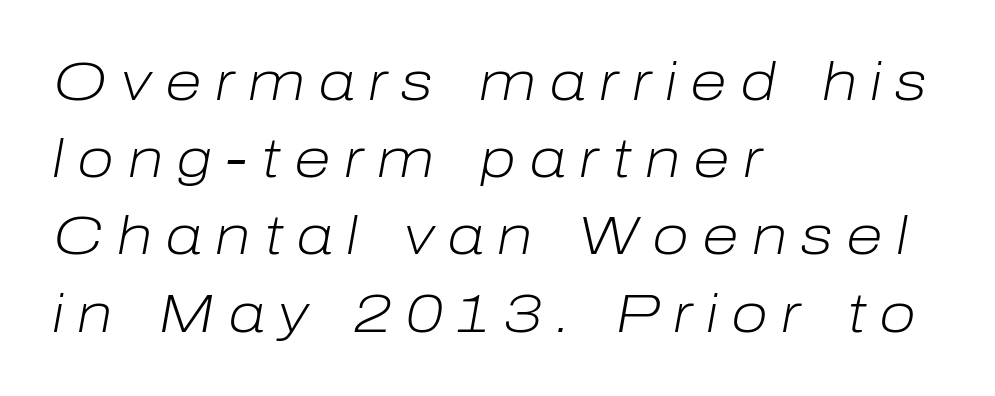
Q: Is the text bold? A: No.
Q: Is the text italic (slanted)? A: Yes, it leans right by about 10 degrees.
Q: Is the text underlined? A: No.
Q: How is the paragraph aligned? A: Left-aligned.
Q: Is the spacing between letters normal or unusually wide? A: Unusually wide.
Q: Is the spacing between lines tight, normal or loose? A: Normal.
Q: Width (condensed, normal, or wide)? A: Normal.
Q: Stroke contrast? A: Low.
Q: x-height? A: Medium.
Q: Monospaced? A: No.
